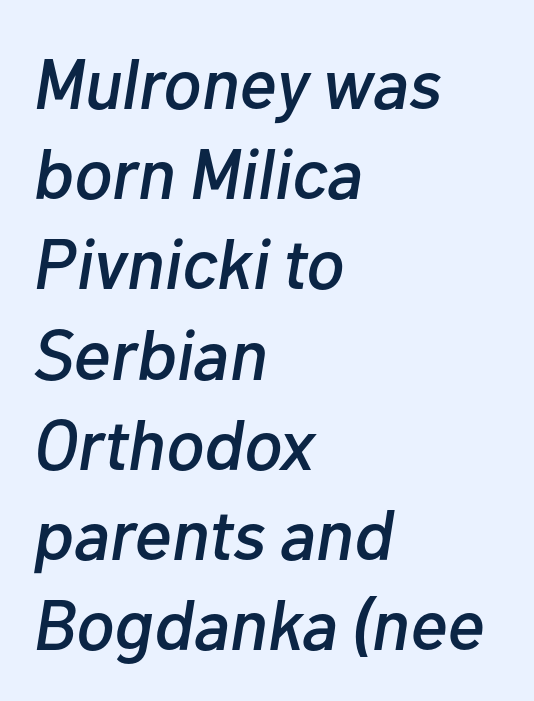
A typesetter would call this zero additional tracking. Students, observe: this is what conventionally led text looks like. This sample has the flowing, uneven cadence of proportional lettering. Letters rest on an invisible, unmarked baseline. Where is the straight margin? On the left. Designer's note — italics engaged.
